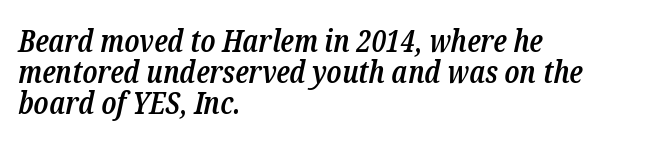
Q: Is the text bold? A: Semi-bold.
Q: Is the text italic (slanted)? A: Yes, it leans right by about 12 degrees.
Q: Is the typeface a serif or a sans-serif typeface? A: Serif.
Q: Is the text underlined? A: No.
Q: How is the paragraph aligned? A: Left-aligned.
Q: Is the spacing between letters normal or unusually wide? A: Normal.
Q: Is the spacing between lines tight, normal or loose? A: Tight.
Q: Width (condensed, normal, or wide)? A: Condensed.
Q: Stroke contrast? A: Low.
Q: x-height? A: Medium.
Q: Monospaced? A: No.
